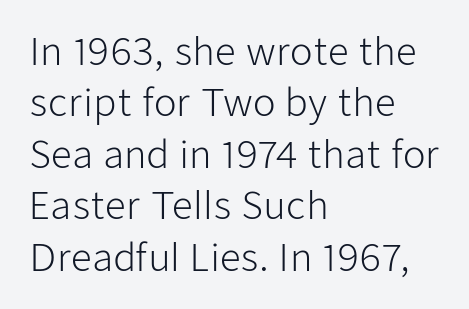
Q: Is the text bold? A: No.
Q: Is the text italic (slanted)? A: No, it is upright.
Q: Is the typeface a serif or a sans-serif typeface? A: Sans-serif.
Q: Is the text underlined? A: No.
Q: How is the paragraph aligned? A: Left-aligned.
Q: Is the spacing between letters normal or unusually wide? A: Normal.
Q: Is the spacing between lines tight, normal or loose? A: Normal.
Q: Width (condensed, normal, or wide)? A: Normal.
Q: Stroke contrast? A: Low.
Q: x-height? A: Medium.
Q: Monospaced? A: No.
